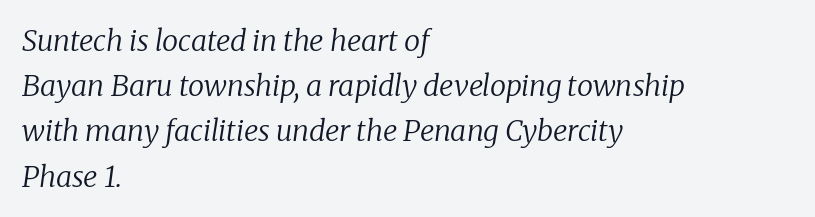
Q: Is the text bold? A: No.
Q: Is the text italic (slanted)? A: Yes, it leans right by about 8 degrees.
Q: Is the typeface a serif or a sans-serif typeface? A: Serif.
Q: Is the text underlined? A: No.
Q: How is the paragraph aligned? A: Left-aligned.
Q: Is the spacing between letters normal or unusually wide? A: Normal.
Q: Is the spacing between lines tight, normal or loose? A: Normal.
Q: Width (condensed, normal, or wide)? A: Normal.
Q: Stroke contrast? A: Low.
Q: x-height? A: Medium.
Q: Monospaced? A: No.
